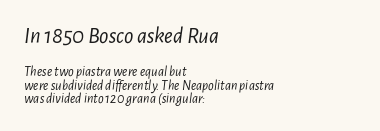
The image shows 23 px text type, italic (leaning right); set left-aligned, tight line spacing (0.96x), normal letter spacing, not underlined; the first (top) block is 1.64x larger.
